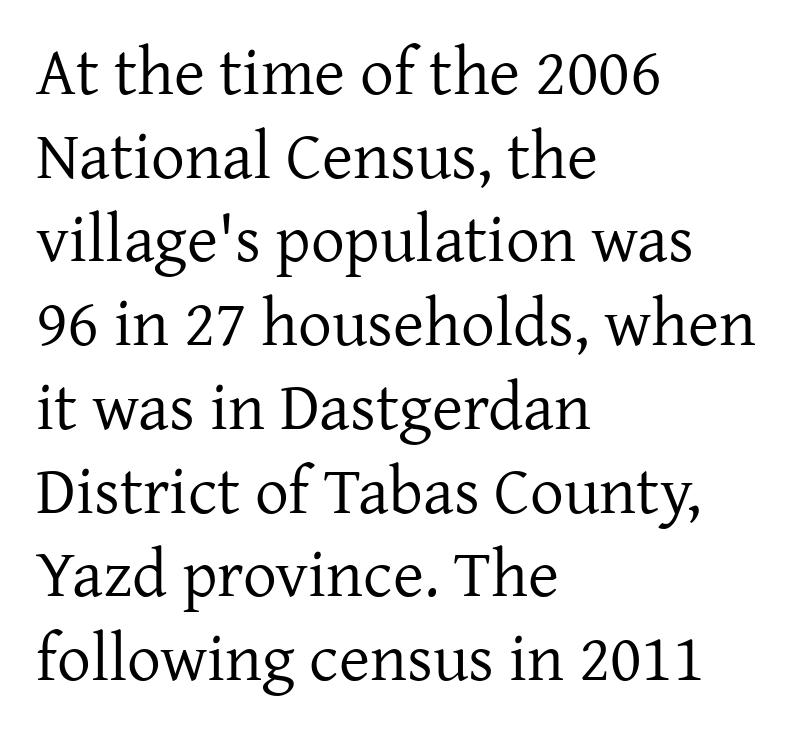
{"serif": "yes", "italic": "no", "bold": "no", "weight": "regular", "width": "normal", "stroke_contrast": "low", "x_height": "medium", "monospaced": "no", "underline": "no", "align": "left", "line_spacing": "normal", "line_spacing_ratio": 1.25, "letter_spacing": "normal", "letter_spacing_em": 0.0, "glyph_px": 67}
